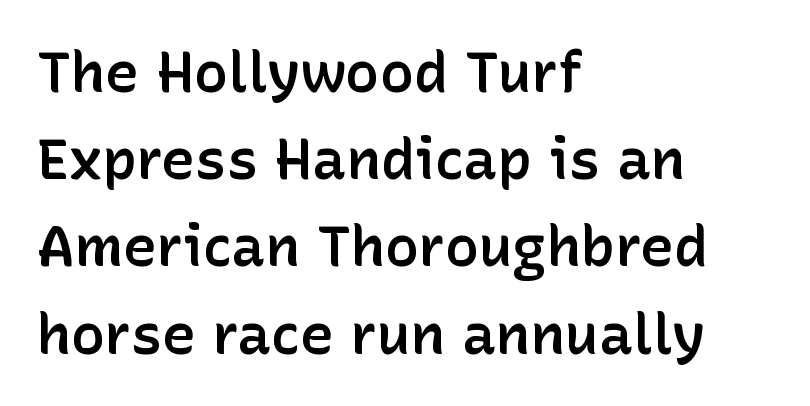
{"serif": "no", "italic": "no", "bold": "semi", "weight": "semibold", "width": "normal", "stroke_contrast": "low", "x_height": "medium", "monospaced": "no", "underline": "no", "align": "left", "line_spacing": "normal", "line_spacing_ratio": 1.53, "letter_spacing": "normal", "letter_spacing_em": 0.0, "glyph_px": 57}
